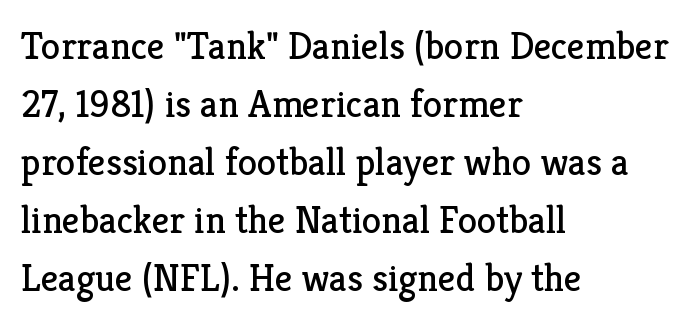
The image shows 39 px regular-weight serif type, upright; set left-aligned, normal line spacing (1.49x), normal letter spacing, not underlined; low stroke contrast and a medium x-height.
